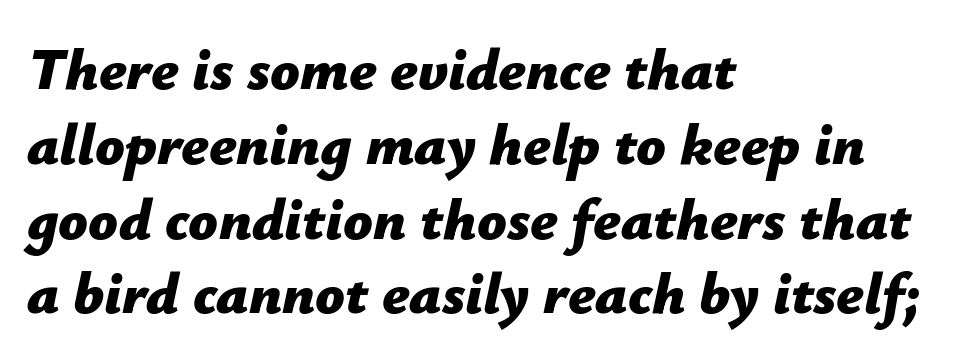
The image shows 58 px bold type, italic (leaning right); set left-aligned, normal line spacing (1.29x), normal letter spacing, not underlined; low stroke contrast and a medium x-height.
